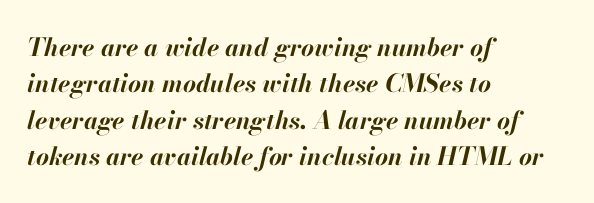
{"italic": "yes", "lean": "right", "slant_degrees": 13, "bold": "yes", "underline": "no", "align": "left", "line_spacing": "normal", "line_spacing_ratio": 1.46, "letter_spacing": "normal", "letter_spacing_em": 0.0, "glyph_px": 25}
